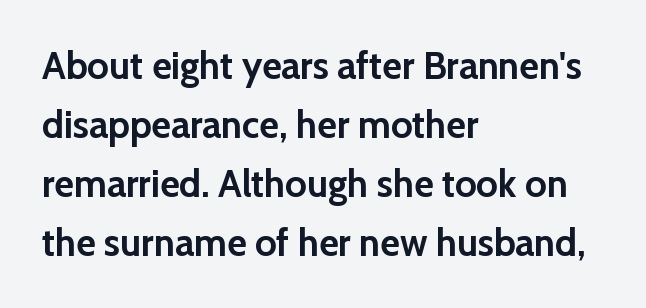
The image shows 38 px semibold sans-serif type, upright; set left-aligned, normal line spacing (1.55x), normal letter spacing, not underlined; low stroke contrast and a medium x-height.
